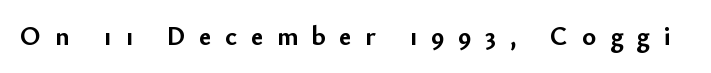
{"italic": "no", "bold": "yes", "underline": "no", "letter_spacing": "wide", "letter_spacing_em": 0.5, "glyph_px": 27}
